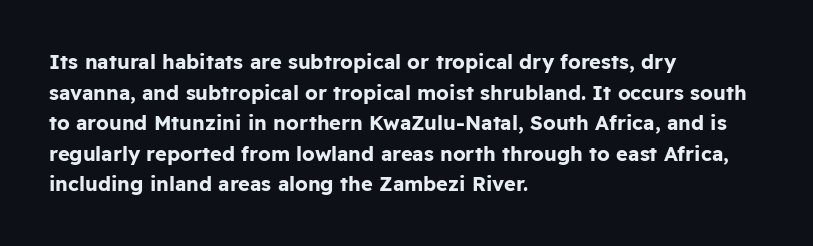
The image shows 20 px bold type, upright; set left-aligned, normal line spacing (1.53x), normal letter spacing, not underlined.
